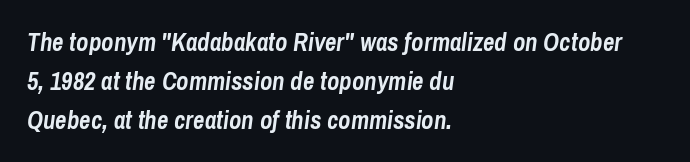
Glyph-to-glyph distance matches everyday printed text. Does the lettering tilt? It does — this is italic. The strip under each line holds only bare page. Honestly, the row spacing looks completely unremarkable.
